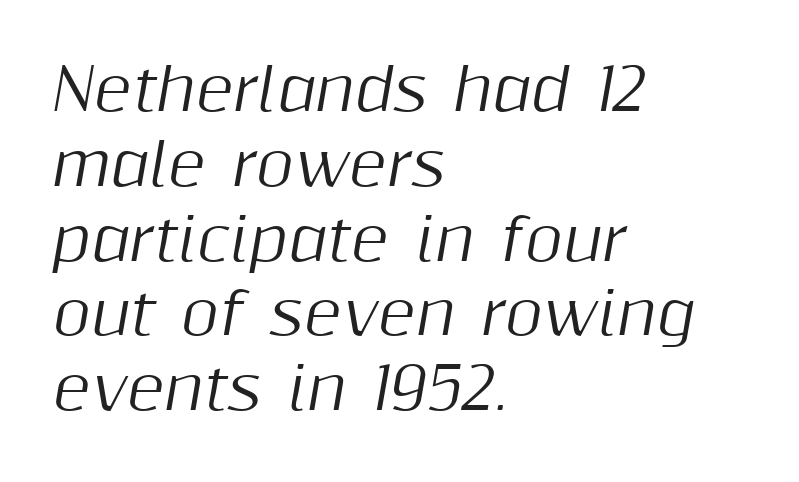
The image shows 58 px text type, italic (leaning right); set left-aligned, normal line spacing (1.29x), normal letter spacing, not underlined; medium stroke contrast and a medium x-height.
